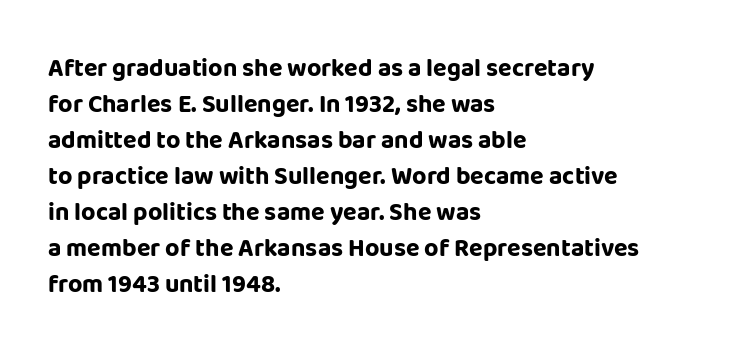
{"italic": "no", "bold": "yes", "underline": "no", "align": "left", "line_spacing": "normal", "line_spacing_ratio": 1.44, "letter_spacing": "normal", "letter_spacing_em": 0.0, "glyph_px": 25}
